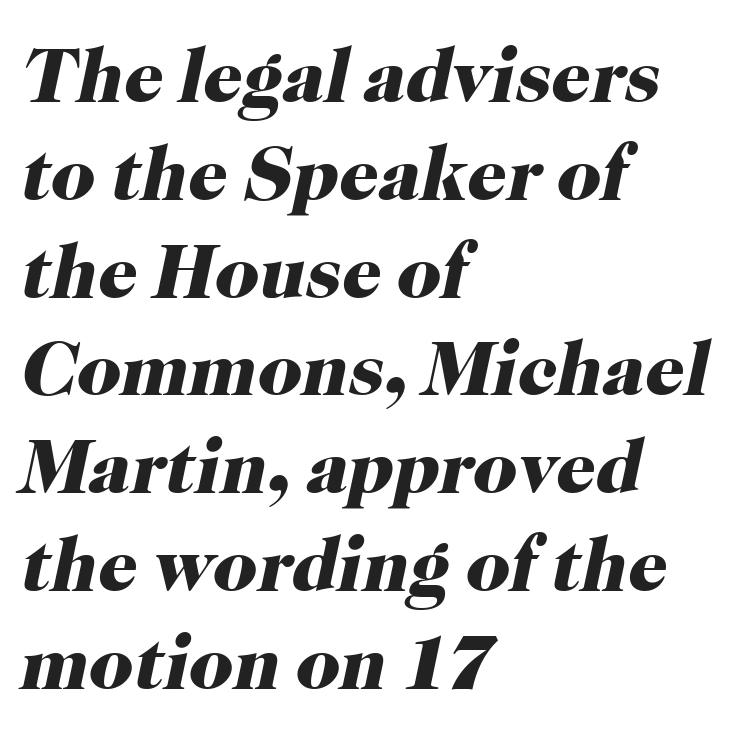
{"serif": "yes", "italic": "yes", "lean": "right", "slant_degrees": 12, "bold": "yes", "weight": "heavy", "width": "normal", "stroke_contrast": "high", "x_height": "medium", "monospaced": "no", "underline": "no", "align": "left", "line_spacing": "normal", "line_spacing_ratio": 1.27, "letter_spacing": "normal", "letter_spacing_em": 0.0, "glyph_px": 77}
